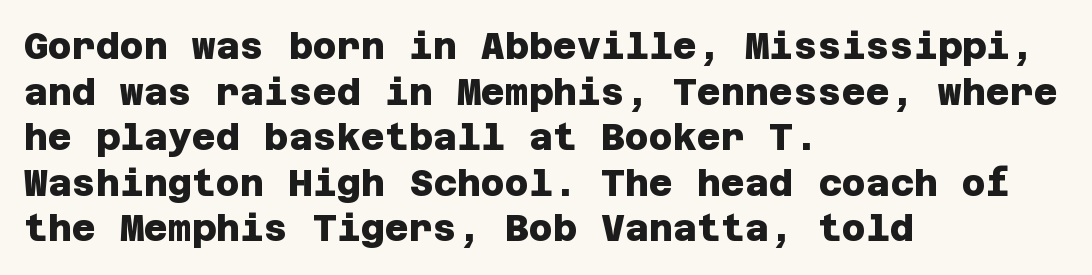
The glyphs are unaccompanied by any horizontal stroke below them. Check where the strokes stop: nothing finishes them off — pure sans. Students, this is bold: see how much ink each stroke carries. Tracking here is standard; glyphs follow each other at the usual distance. The lines are quadded left.
